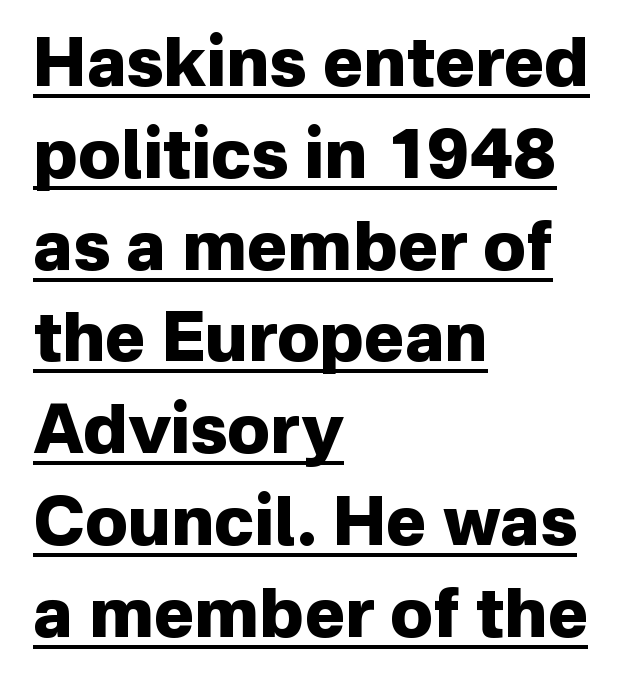
{"serif": "no", "italic": "no", "bold": "yes", "weight": "heavy", "width": "normal", "stroke_contrast": "low", "x_height": "medium", "monospaced": "no", "underline": "yes", "align": "left", "line_spacing": "normal", "line_spacing_ratio": 1.35, "letter_spacing": "normal", "letter_spacing_em": 0.0, "glyph_px": 68}
